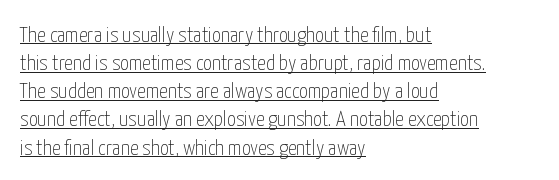
Q: Is the text bold? A: No.
Q: Is the text italic (slanted)? A: No, it is upright.
Q: Is the text underlined? A: Yes.
Q: How is the paragraph aligned? A: Left-aligned.
Q: Is the spacing between letters normal or unusually wide? A: Normal.
Q: Is the spacing between lines tight, normal or loose? A: Normal.
